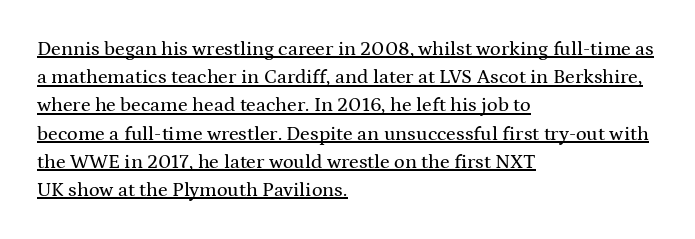
Like a heading marked for emphasis, these lines bear an underscore. Interline gaps are of average width in this sample. What stands out about the letter spacing? Nothing — it is the standard amount. These lines are set flush left with a ragged right edge.
